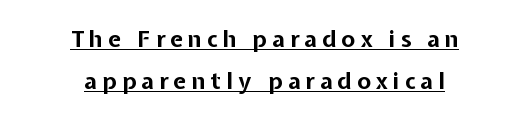
Q: Is the text bold? A: Yes.
Q: Is the text italic (slanted)? A: No, it is upright.
Q: Is the text underlined? A: Yes.
Q: How is the paragraph aligned? A: Centered.
Q: Is the spacing between letters normal or unusually wide? A: Unusually wide.
